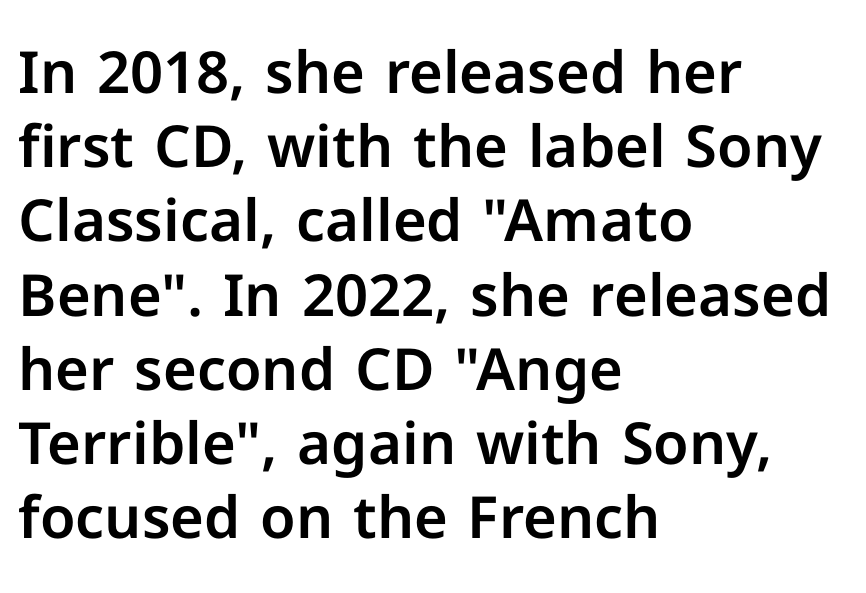
{"serif": "no", "italic": "no", "width": "normal", "stroke_contrast": "low", "x_height": "medium", "monospaced": "no", "underline": "no", "align": "left", "line_spacing": "normal", "line_spacing_ratio": 1.28, "letter_spacing": "normal", "letter_spacing_em": 0.0, "glyph_px": 58}
